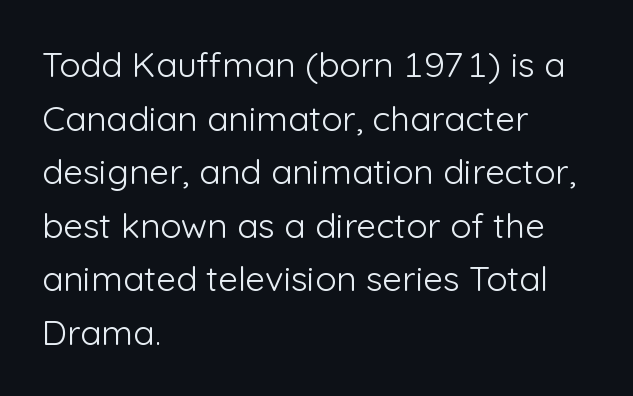
Note the varied advance widths — an 'i' is clearly narrower than an 'm'. This is sans-serif lettering, the kind often seen on screens and signage. A typesetter would call this zero additional tracking. Every row of glyphs begins at an identical x-position on the left. Anything drawn beneath the words? Only blank space. The font is comparable to plain body text, perhaps lighter.
